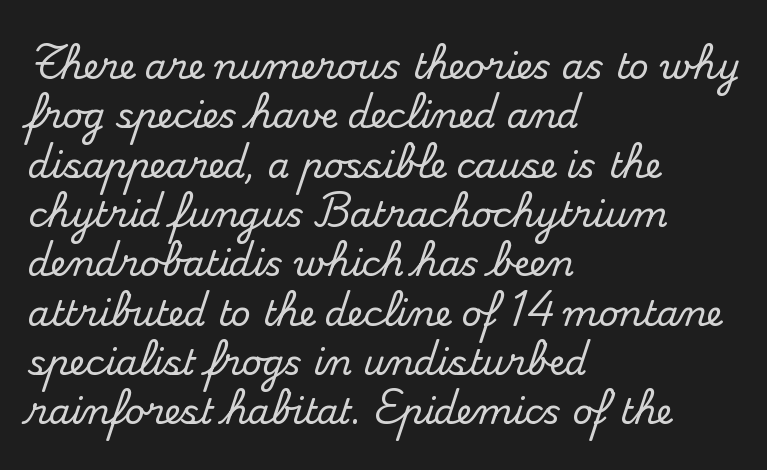
Students, note that the glyphs here touch the page at normal intervals. In terms of leading, this rendering sits right in the middle.
